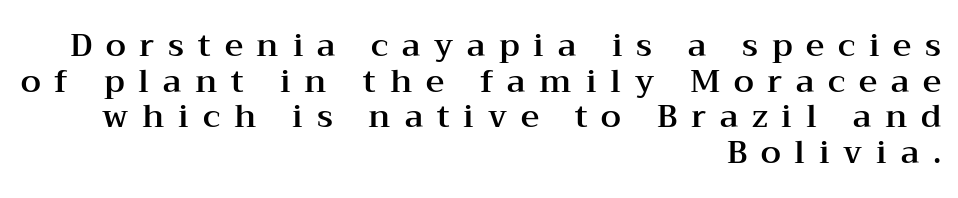
The image shows 32 px wide serif type, upright; set right-aligned, tight line spacing (1.11x), unusually wide letter spacing (+0.43 em), not underlined; medium stroke contrast and a medium x-height.
